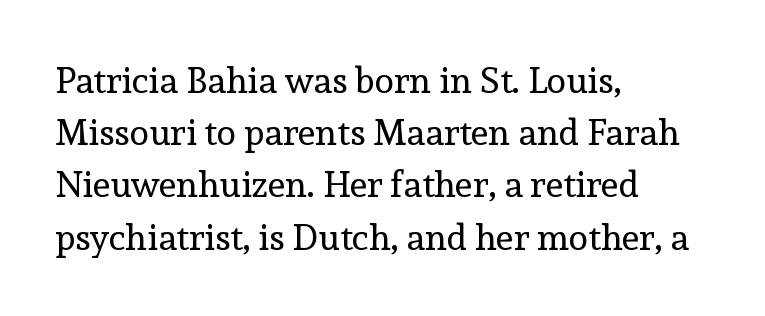
This sample has the flowing, uneven cadence of proportional lettering. These lines are composed in type with serifs. No chunkiness to these letters — they're not bold. The letters stand upright; this is a roman face.
